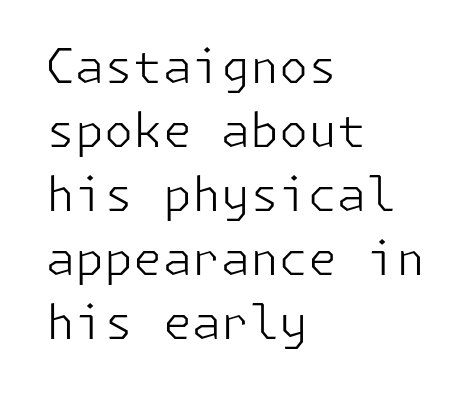
{"serif": "no", "italic": "no", "bold": "no", "weight": "light", "width": "normal", "stroke_contrast": "low", "x_height": "medium", "underline": "no", "align": "left", "line_spacing": "normal", "line_spacing_ratio": 1.36, "letter_spacing": "normal", "letter_spacing_em": 0.0, "glyph_px": 47}
